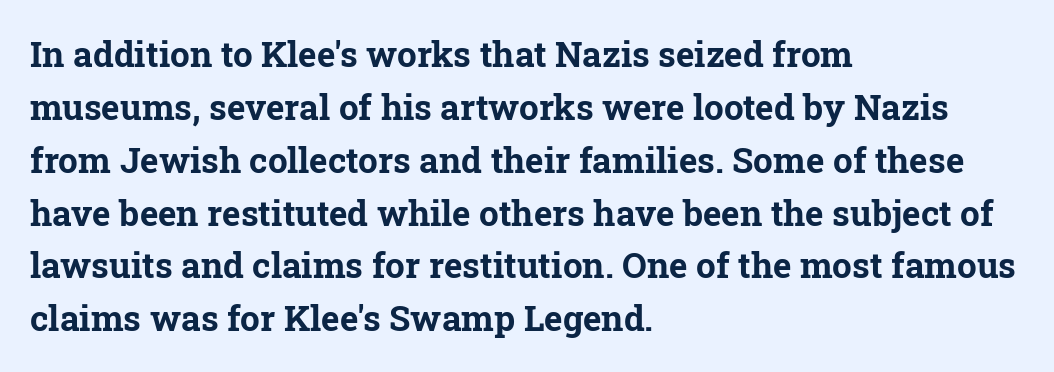
{"serif": "yes", "italic": "no", "bold": "yes", "weight": "bold", "width": "normal", "stroke_contrast": "low", "x_height": "medium", "monospaced": "no", "underline": "no", "align": "left", "line_spacing": "normal", "line_spacing_ratio": 1.51, "letter_spacing": "normal", "letter_spacing_em": 0.0, "glyph_px": 35}
